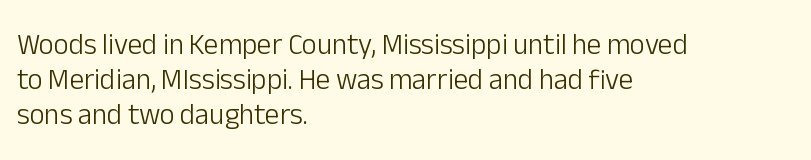
The image shows 29 px light sans-serif type, upright; set left-aligned, line spacing 1.21x, normal letter spacing, not underlined; low stroke contrast and a medium x-height.
